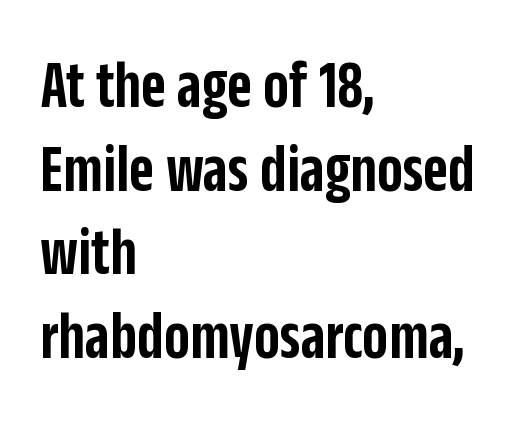
The image shows 68 px semibold, condensed sans-serif type, upright; set left-aligned, line spacing 1.23x, normal letter spacing, not underlined; low stroke contrast and a large x-height.
